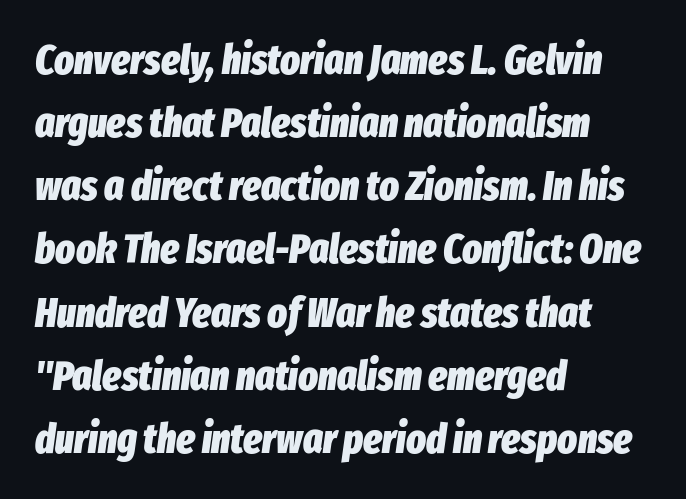
The image shows 41 px heavy, condensed type, italic (leaning right); set left-aligned, normal line spacing (1.54x), normal letter spacing, not underlined; low stroke contrast and a medium x-height.
